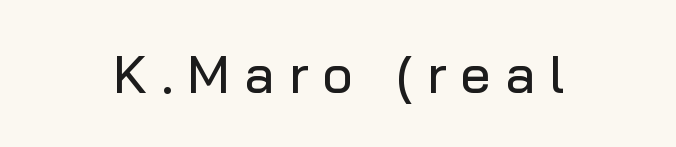
Q: Is the text italic (slanted)? A: No, it is upright.
Q: Is the typeface a serif or a sans-serif typeface? A: Sans-serif.
Q: Is the text underlined? A: No.
Q: Is the spacing between letters normal or unusually wide? A: Unusually wide.
Q: Width (condensed, normal, or wide)? A: Normal.
Q: Stroke contrast? A: Low.
Q: x-height? A: Medium.
Q: Monospaced? A: No.
